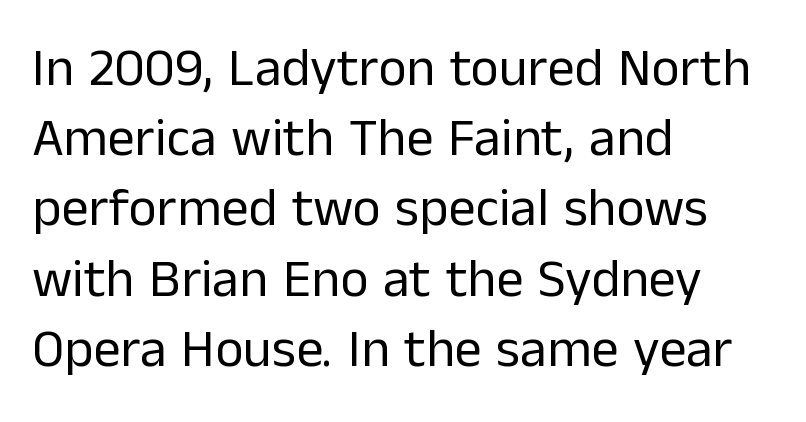
The image shows 54 px regular-weight sans-serif type, upright; set left-aligned, normal line spacing (1.3x), normal letter spacing, not underlined; low stroke contrast and a medium x-height.
